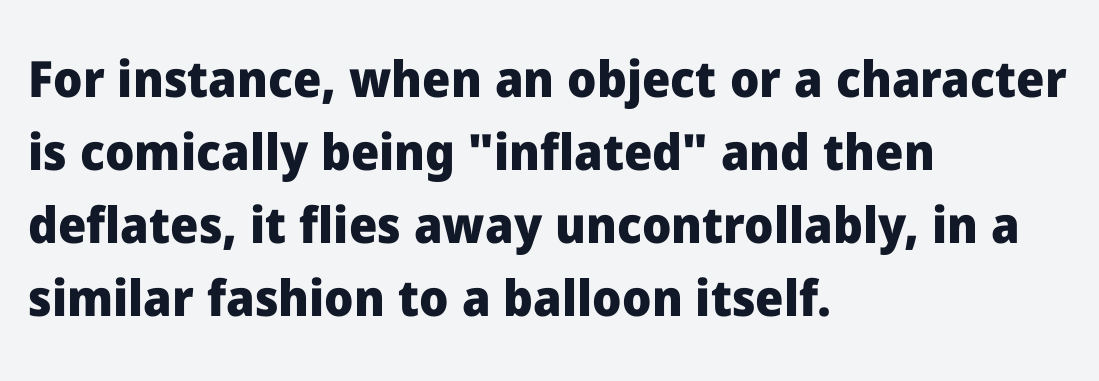
This sample has the flowing, uneven cadence of proportional lettering. These lines keep a tight, regular rhythm from letter to letter. Grotesque or geometric, the face here clearly has no serifs. The glyphs are unaccompanied by any horizontal stroke below them. The lettering holds an erect, upright posture throughout. Reading down the column, the eye jumps a familiar distance to each next line.
